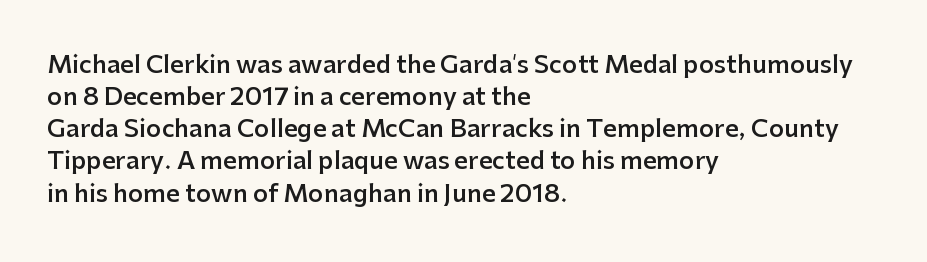
The image shows 24 px text type, upright; set left-aligned, normal line spacing (1.34x), normal letter spacing, not underlined.
